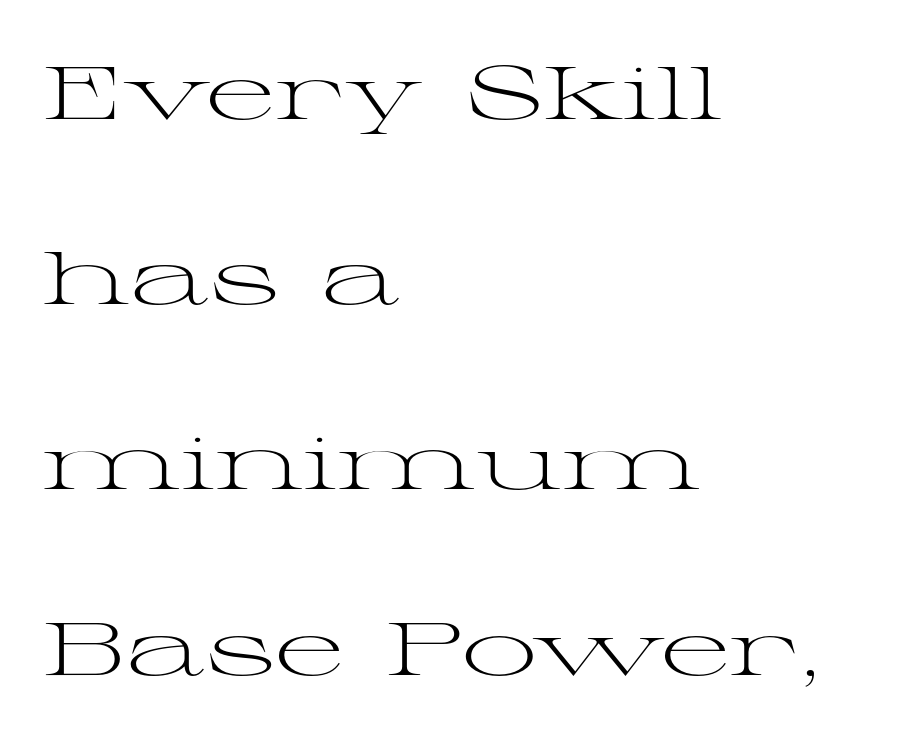
{"serif": "yes", "italic": "no", "bold": "no", "weight": "light", "width": "wide", "stroke_contrast": "medium", "x_height": "medium", "monospaced": "no", "underline": "no", "align": "left", "line_spacing": "loose", "line_spacing_ratio": 2.47, "letter_spacing": "normal", "letter_spacing_em": 0.0, "glyph_px": 75}
